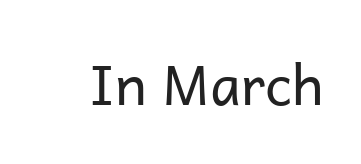
Q: Is the text bold? A: No.
Q: Is the text italic (slanted)? A: No, it is upright.
Q: Is the typeface a serif or a sans-serif typeface? A: Sans-serif.
Q: Is the text underlined? A: No.
Q: Is the spacing between letters normal or unusually wide? A: Normal.
Q: Width (condensed, normal, or wide)? A: Normal.
Q: Stroke contrast? A: Low.
Q: x-height? A: Medium.
Q: Monospaced? A: No.
